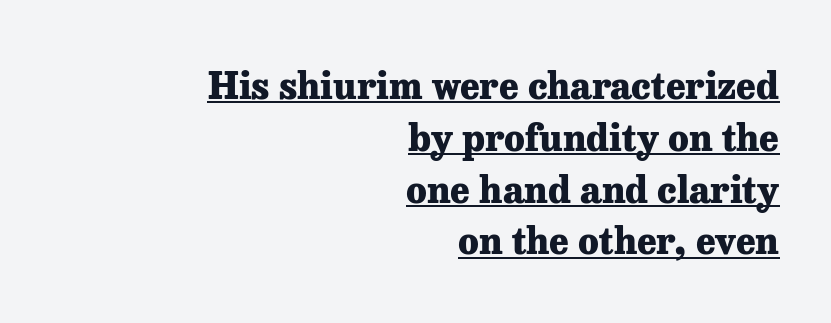
{"serif": "yes", "italic": "no", "bold": "yes", "weight": "heavy", "width": "normal", "stroke_contrast": "low", "x_height": "medium", "monospaced": "no", "underline": "yes", "align": "right", "line_spacing": "normal", "line_spacing_ratio": 1.4, "letter_spacing": "normal", "letter_spacing_em": 0.0, "glyph_px": 37}
